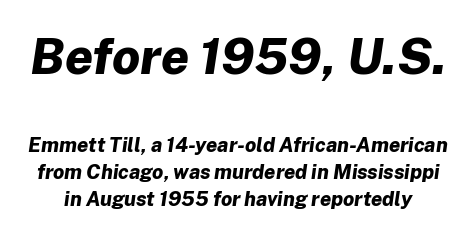
Compared with typical body copy, the letter spacing here is the same. Any mark beneath the type? The region is blank. It's the slanting kind of type. Large over small — that's the arrangement of the two blocks here.
